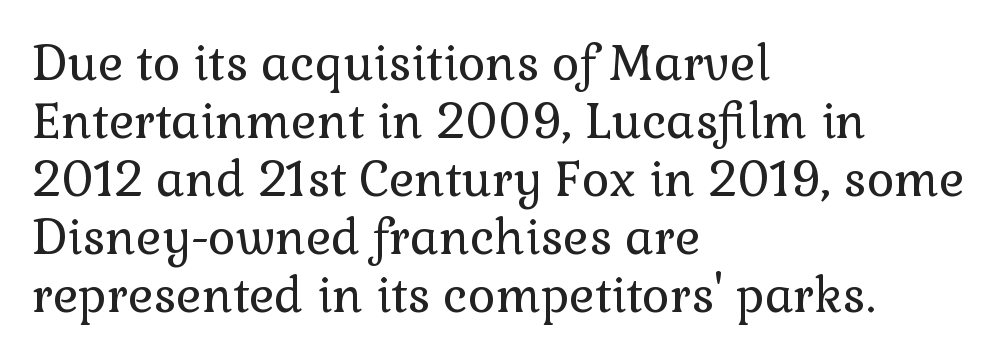
The image shows 48 px regular-weight serif type, upright; set left-aligned, line spacing 1.21x, normal letter spacing, not underlined; low stroke contrast and a medium x-height.
